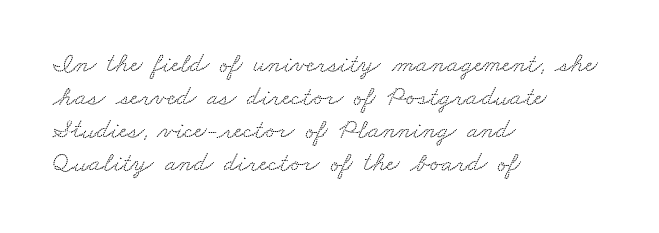
Descenders are the only things crossing below the line. Reading down the block, your eye returns to a fixed left position each line. Compared with typical body copy, the letter spacing here is the same.
